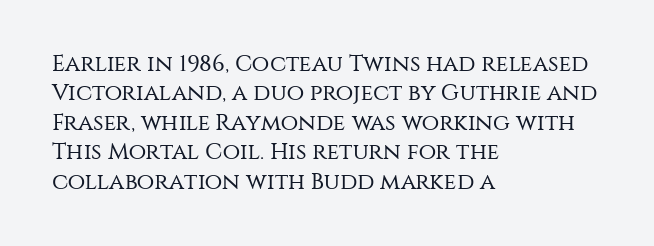
Q: Is the text bold? A: No.
Q: Is the text italic (slanted)? A: No, it is upright.
Q: Is the text underlined? A: No.
Q: How is the paragraph aligned? A: Left-aligned.
Q: Is the spacing between letters normal or unusually wide? A: Normal.
Q: Is the spacing between lines tight, normal or loose? A: Normal.
